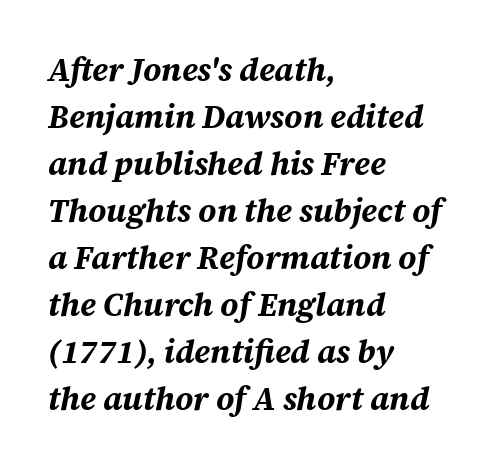
Q: Is the text bold? A: Yes.
Q: Is the text italic (slanted)? A: Yes, it leans right by about 12 degrees.
Q: Is the text underlined? A: No.
Q: How is the paragraph aligned? A: Left-aligned.
Q: Is the spacing between letters normal or unusually wide? A: Normal.
Q: Is the spacing between lines tight, normal or loose? A: Normal.
Q: Width (condensed, normal, or wide)? A: Normal.
Q: Stroke contrast? A: Medium.
Q: x-height? A: Large.
Q: Monospaced? A: No.
